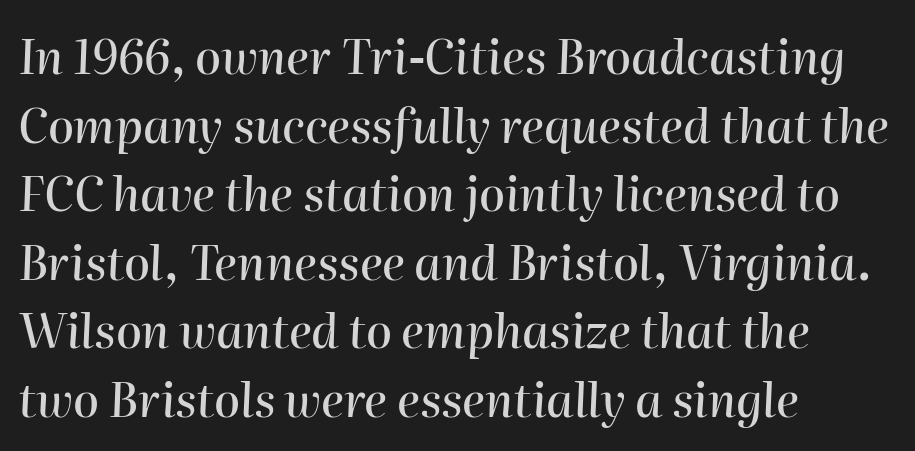
The letters advance in unequal steps, a hallmark of proportional type. A student would call this left alignment; a typographer would say flush left, rag right. Lines of text with bare space underneath. The lines sit at an ordinary, default distance from one another.
